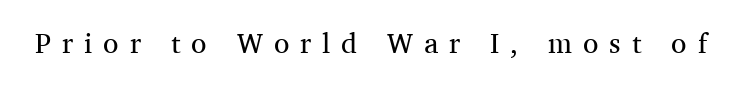
The foot of each line stays bare and open. The letters advance in unequal steps, a hallmark of proportional type. Here the glyphs are tracked loosely, breaking word shapes into spaced letters. The font family rendered here belongs to the serif group.
